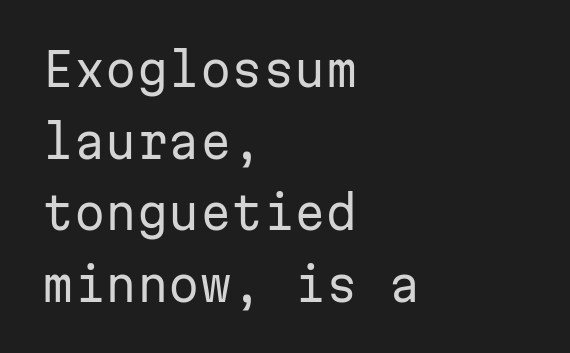
Between one letter and the next there's only the usual sliver of space. Heft: none added — not bold. Typographically, this falls in the sans-serif category. Each letter, wide or thin by design, is forced into the same width here. Descenders hang freely into open space. One-word summary of the alignment: left.
